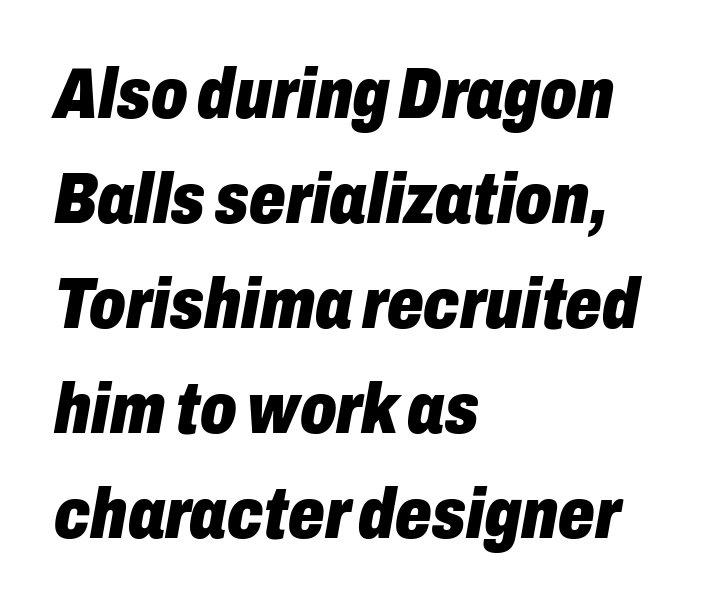
In CSS terms this would be text-align: left. Just letters on the line, the space beneath them empty. The rendering uses a moderate line-height, typical for paragraphs. Character widths vary here, with narrow letters taking less room than wide ones. Bold? Absolutely — the strokes are thick and heavy.
